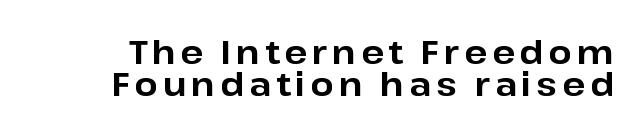
The image shows 33 px bold sans-serif type, upright; set tight line spacing (0.96x), not underlined; low stroke contrast and a medium x-height.
